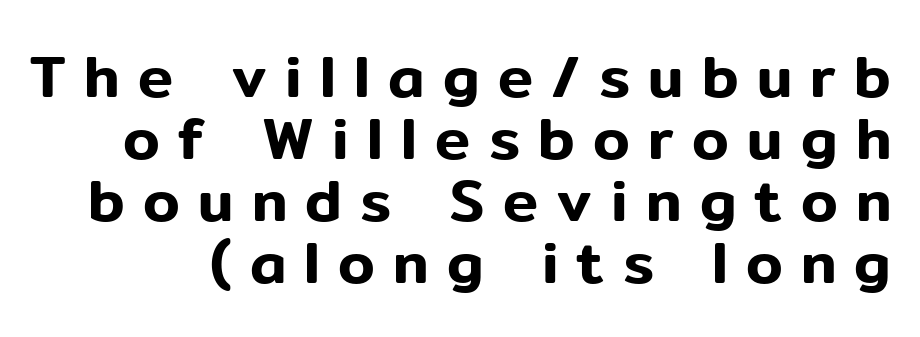
{"serif": "no", "italic": "no", "width": "normal", "stroke_contrast": "low", "x_height": "medium", "monospaced": "no", "underline": "no", "line_spacing": "tight", "line_spacing_ratio": 1.05, "letter_spacing": "wide", "letter_spacing_em": 0.31, "glyph_px": 59}
